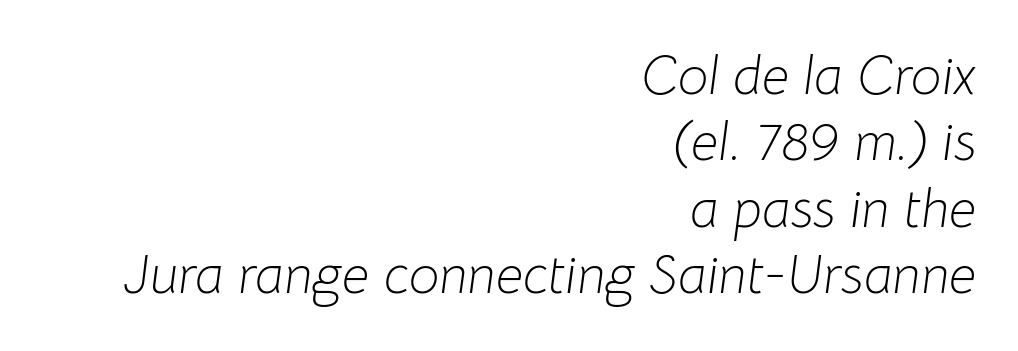
The image shows 54 px light type, italic (leaning right); set right-aligned, line spacing 1.23x, normal letter spacing, not underlined; low stroke contrast and a medium x-height.
